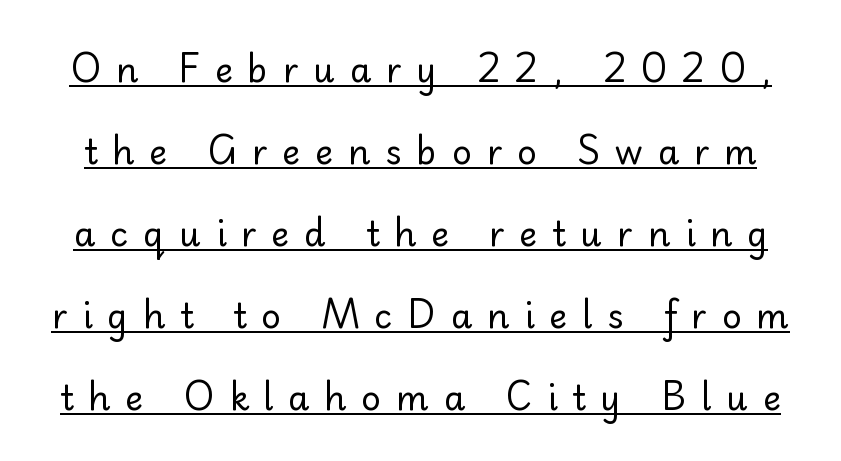
The image shows 34 px regular-weight sans-serif type, upright; set loose line spacing (2.41x), unusually wide letter spacing (+0.44 em), underlined; low stroke contrast and a small x-height.
